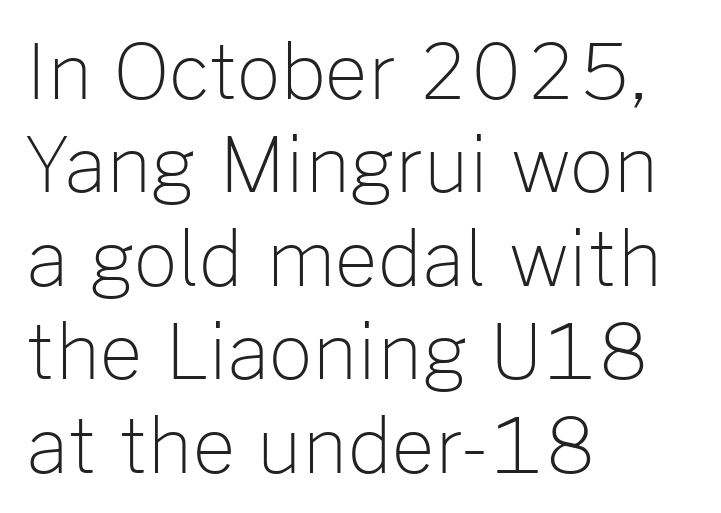
The image shows 76 px light sans-serif type, upright; set left-aligned, line spacing 1.23x, normal letter spacing, not underlined; low stroke contrast and a medium x-height.
